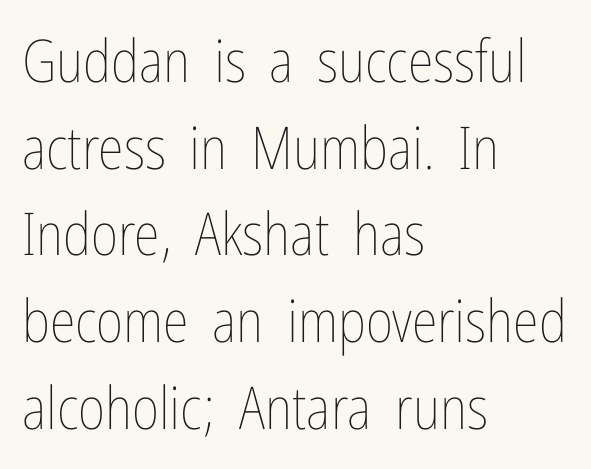
The image shows 59 px thin, condensed type, upright; set left-aligned, normal line spacing (1.47x), normal letter spacing, not underlined; low stroke contrast and a medium x-height.
